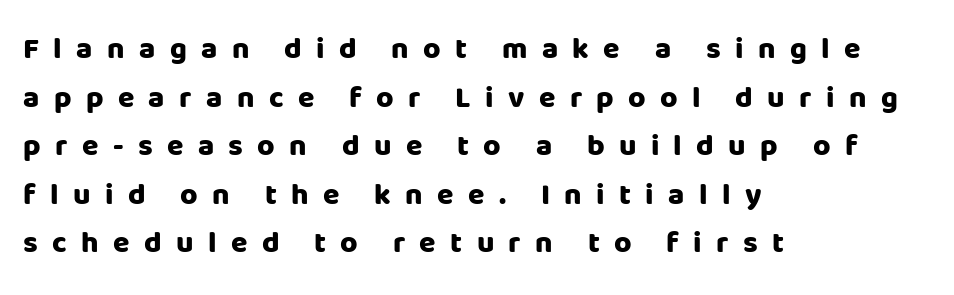
Q: Is the text bold? A: Yes.
Q: Is the text italic (slanted)? A: No, it is upright.
Q: Is the typeface a serif or a sans-serif typeface? A: Sans-serif.
Q: Is the text underlined? A: No.
Q: How is the paragraph aligned? A: Left-aligned.
Q: Is the spacing between letters normal or unusually wide? A: Unusually wide.
Q: Is the spacing between lines tight, normal or loose? A: Normal.
Q: Width (condensed, normal, or wide)? A: Normal.
Q: Stroke contrast? A: Low.
Q: x-height? A: Large.
Q: Monospaced? A: No.
